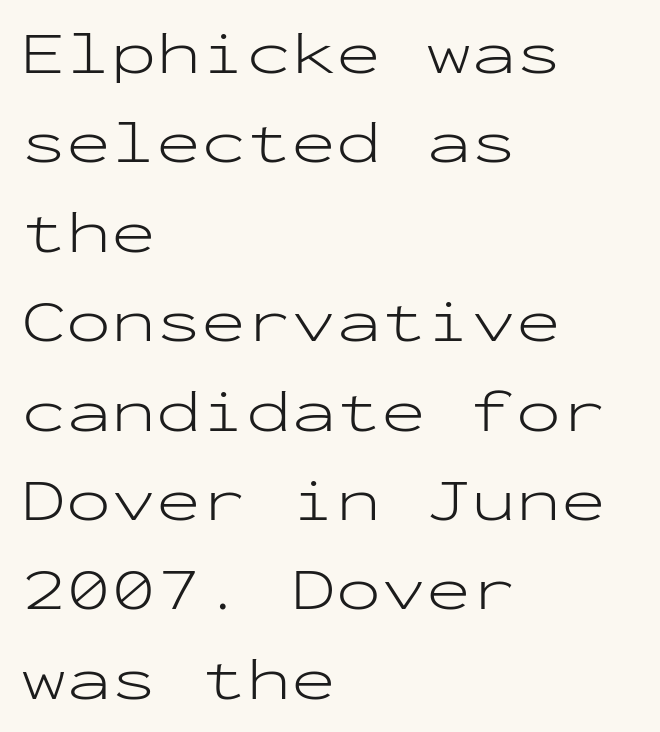
The image shows 60 px light, wide sans-serif type, upright, monospaced; set left-aligned, normal line spacing (1.49x), normal letter spacing, not underlined; low stroke contrast and a medium x-height.
